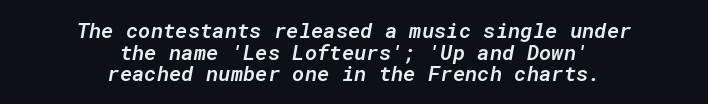
{"italic": "yes", "lean": "right", "slant_degrees": 10, "bold": "semi", "underline": "no", "align": "center", "line_spacing": "tight", "line_spacing_ratio": 1.03, "letter_spacing": "normal", "letter_spacing_em": 0.0, "glyph_px": 21}
